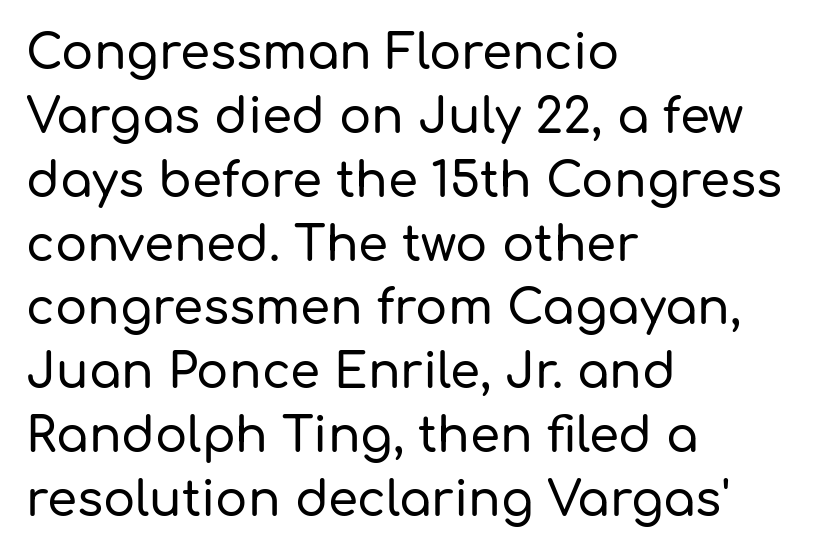
{"serif": "no", "italic": "no", "width": "normal", "stroke_contrast": "low", "x_height": "medium", "monospaced": "no", "underline": "no", "align": "left", "line_spacing": "normal", "line_spacing_ratio": 1.33, "letter_spacing": "normal", "letter_spacing_em": 0.0, "glyph_px": 48}
